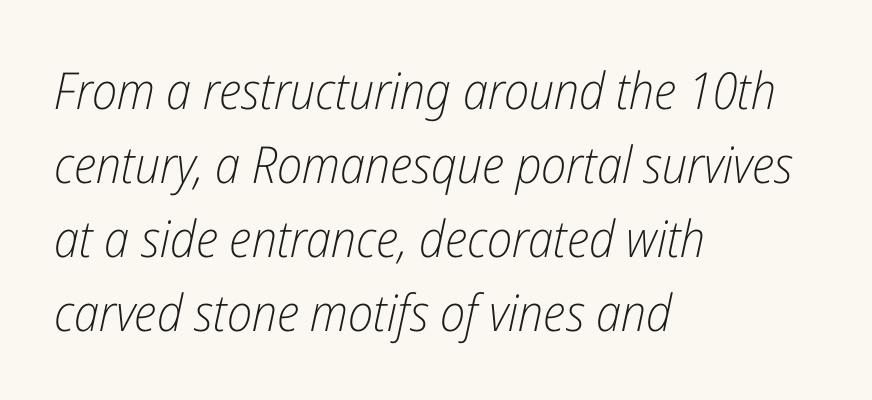
The image shows 51 px light, condensed type, italic (leaning right); set left-aligned, normal line spacing (1.45x), normal letter spacing, not underlined; low stroke contrast and a medium x-height.
